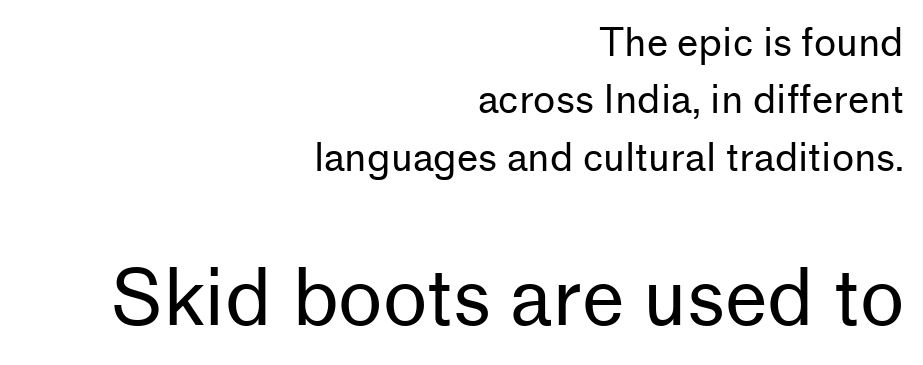
{"serif": "no", "italic": "no", "bold": "no", "weight": "regular", "width": "normal", "stroke_contrast": "low", "x_height": "medium", "monospaced": "no", "underline": "no", "align": "right", "line_spacing": "normal", "line_spacing_ratio": 1.51, "letter_spacing": "normal", "letter_spacing_em": 0.0, "larger_block": "second", "size_ratio": 2.0, "glyph_px": 76}
